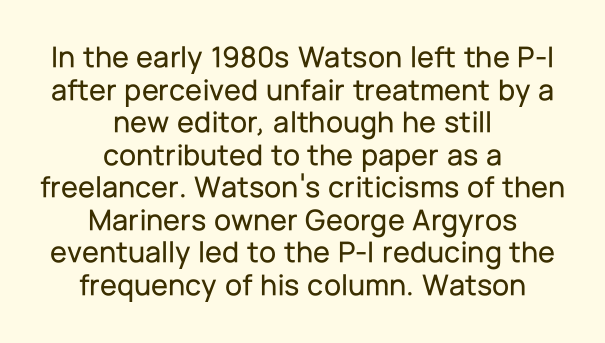
Q: Is the text italic (slanted)? A: No, it is upright.
Q: Is the typeface a serif or a sans-serif typeface? A: Sans-serif.
Q: Is the text underlined? A: No.
Q: How is the paragraph aligned? A: Centered.
Q: Is the spacing between letters normal or unusually wide? A: Normal.
Q: Is the spacing between lines tight, normal or loose? A: Tight.
Q: Width (condensed, normal, or wide)? A: Normal.
Q: Stroke contrast? A: Low.
Q: x-height? A: Medium.
Q: Monospaced? A: No.
